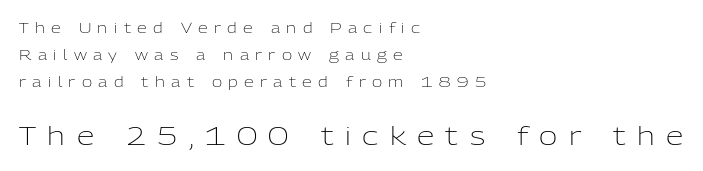
The rendering enlarges the type as you move from the upper chunk to the lower. Check under the words: just untouched page. Substantial extra tracking has been applied to these lines. The leading is generous, giving the passage an open texture. Heft: none added — not bold. Every character sits straight up, as roman type does.
